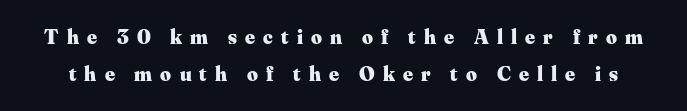
{"italic": "no", "bold": "yes", "underline": "no", "line_spacing_ratio": 1.78, "letter_spacing": "wide", "letter_spacing_em": 0.39, "glyph_px": 21}
